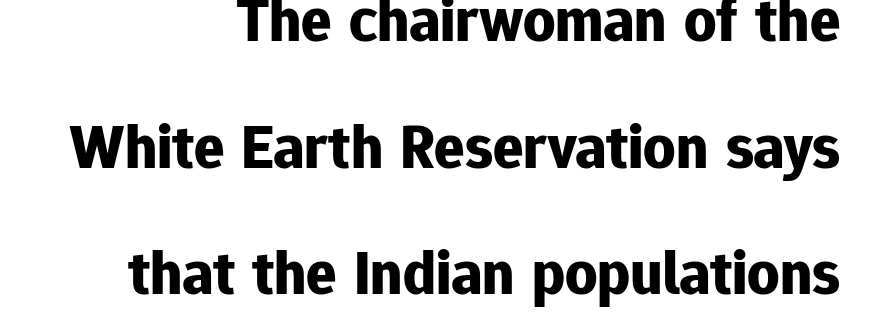
The image shows 63 px bold sans-serif type, upright; set right-aligned, loose line spacing (2.01x), normal letter spacing, not underlined; low stroke contrast and a medium x-height.
